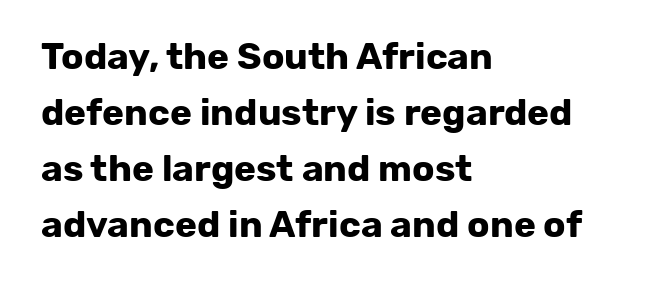
Strong, thick strokes mark this as bold type. Stroke terminals: plain, sans-serif. Posture: vertical. The leading is moderate, giving the passage an even texture. A typesetter would call this proportional, since set widths differ per character. No extra tracking has been applied to these lines.
